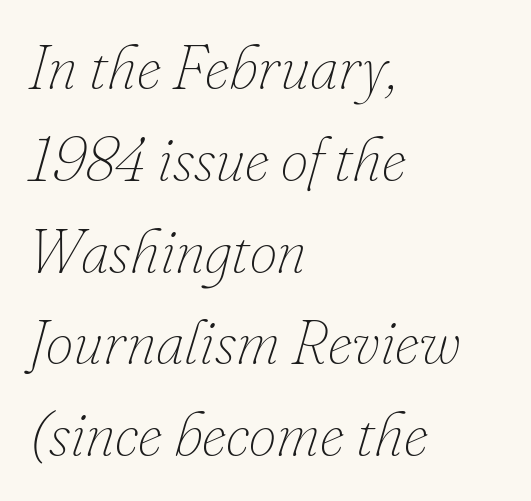
Q: Is the text bold? A: No.
Q: Is the text italic (slanted)? A: Yes, it leans right by about 16 degrees.
Q: Is the text underlined? A: No.
Q: How is the paragraph aligned? A: Left-aligned.
Q: Is the spacing between letters normal or unusually wide? A: Normal.
Q: Is the spacing between lines tight, normal or loose? A: Normal.
Q: Width (condensed, normal, or wide)? A: Normal.
Q: Stroke contrast? A: Low.
Q: x-height? A: Small.
Q: Monospaced? A: No.
